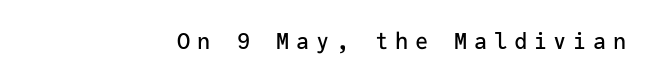
{"italic": "no", "underline": "no", "letter_spacing": "wide", "letter_spacing_em": 0.3, "glyph_px": 22}
